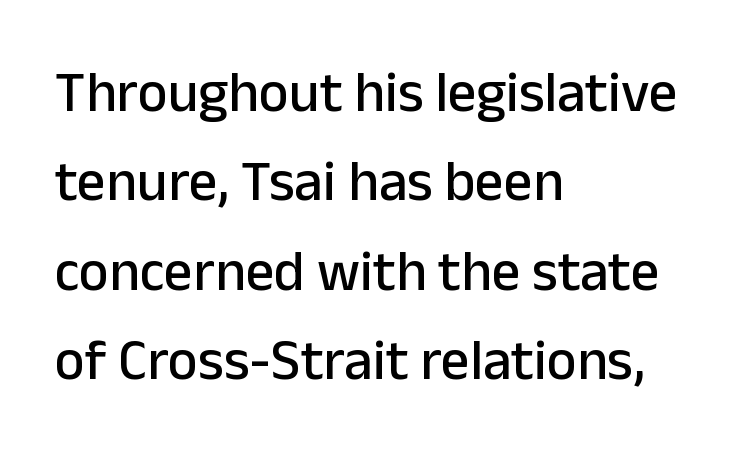
The image shows 57 px sans-serif type, upright; set left-aligned, normal line spacing (1.57x), normal letter spacing, not underlined; low stroke contrast and a medium x-height.
